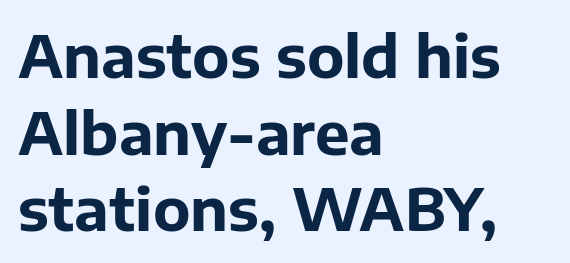
The image shows 58 px bold sans-serif type, upright; set left-aligned, normal line spacing (1.32x), normal letter spacing, not underlined; low stroke contrast and a medium x-height.
